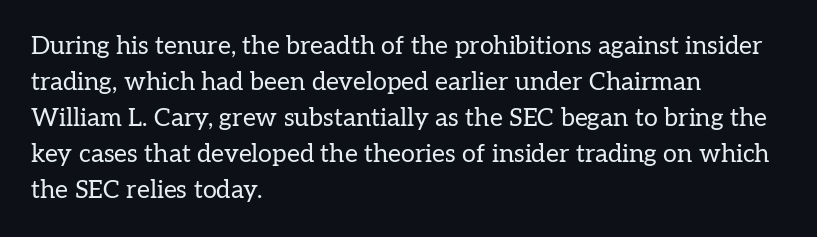
{"italic": "no", "bold": "no", "underline": "no", "align": "left", "line_spacing": "normal", "line_spacing_ratio": 1.44, "letter_spacing": "normal", "letter_spacing_em": 0.0, "glyph_px": 25}
